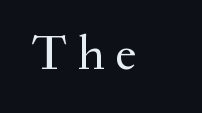
This is roman type, the default non-slanted kind. This rendering features lettering with no underline. This sample has the flowing, uneven cadence of proportional lettering. The tracking reads as deliberately expanded to a designer's eye. Note: serifs present on the glyphs.
